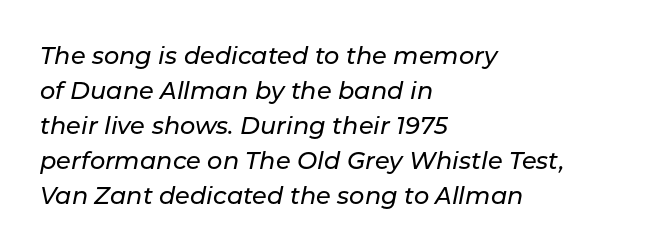
{"italic": "yes", "lean": "right", "slant_degrees": 11, "underline": "no", "align": "left", "line_spacing": "normal", "line_spacing_ratio": 1.46, "letter_spacing": "normal", "letter_spacing_em": 0.0, "glyph_px": 24}
